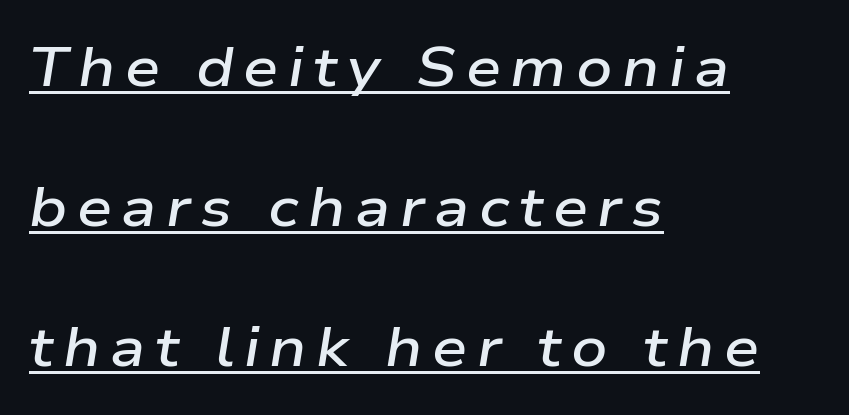
The image shows 56 px semibold, wide type, italic (leaning right); set left-aligned, loose line spacing (2.5x), underlined; low stroke contrast and a medium x-height.
